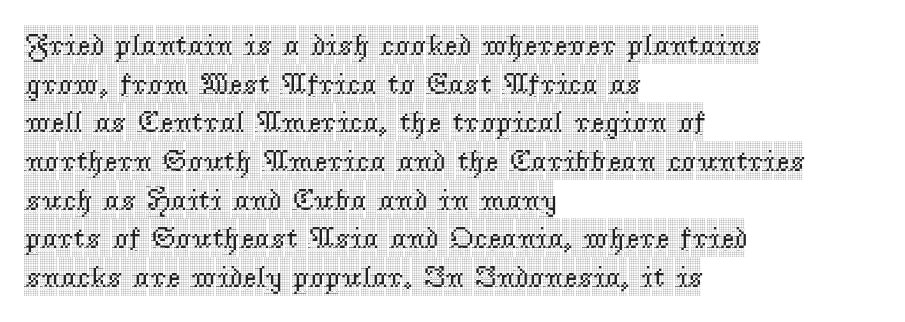
Q: Is the text italic (slanted)? A: No, it is upright.
Q: Is the typeface a serif or a sans-serif typeface? A: Serif.
Q: Is the text underlined? A: No.
Q: How is the paragraph aligned? A: Left-aligned.
Q: Is the spacing between letters normal or unusually wide? A: Normal.
Q: Is the spacing between lines tight, normal or loose? A: Normal.
Q: Width (condensed, normal, or wide)? A: Condensed.
Q: x-height? A: Large.
Q: Monospaced? A: No.
